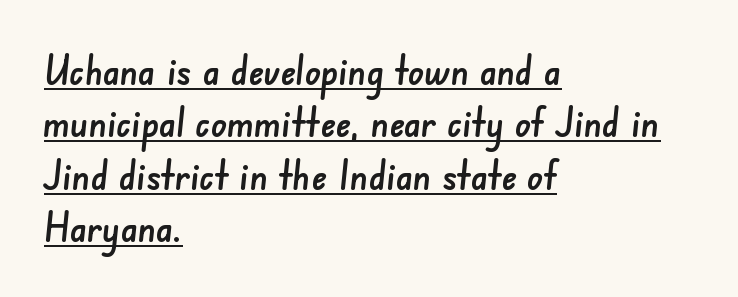
Q: Is the typeface a serif or a sans-serif typeface? A: Sans-serif.
Q: Is the text underlined? A: Yes.
Q: How is the paragraph aligned? A: Left-aligned.
Q: Is the spacing between letters normal or unusually wide? A: Normal.
Q: Is the spacing between lines tight, normal or loose? A: Normal.
Q: Width (condensed, normal, or wide)? A: Normal.
Q: Stroke contrast? A: Low.
Q: x-height? A: Small.
Q: Monospaced? A: No.
